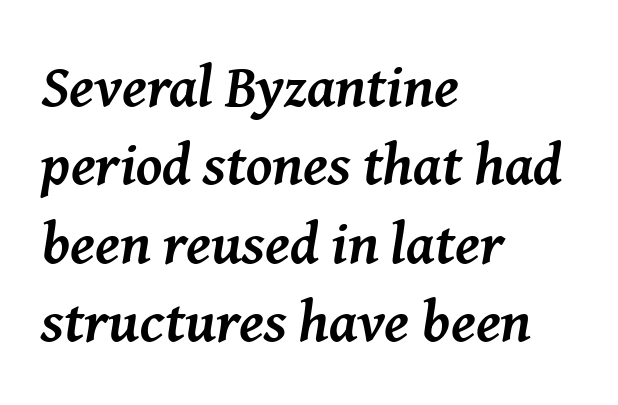
The image shows 59 px semibold serif type, italic (leaning right); set left-aligned, normal line spacing (1.33x), normal letter spacing, not underlined; medium stroke contrast and a medium x-height.
